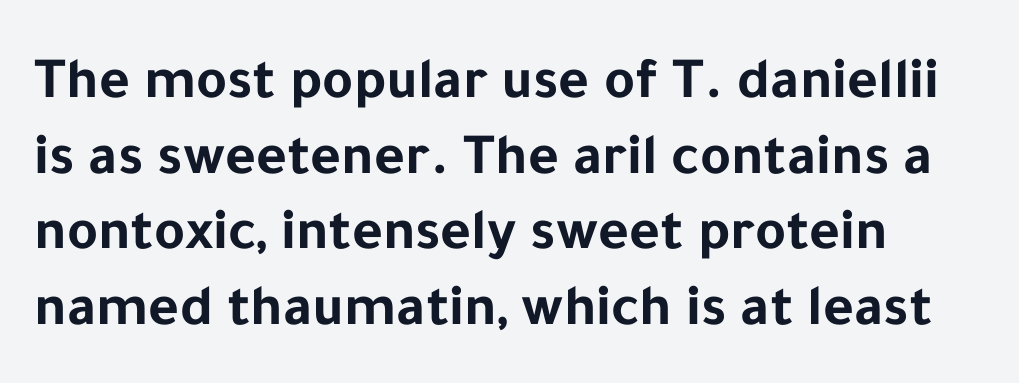
The image shows 59 px bold sans-serif type, upright; set left-aligned, normal line spacing (1.28x), normal letter spacing, not underlined; low stroke contrast and a medium x-height.
